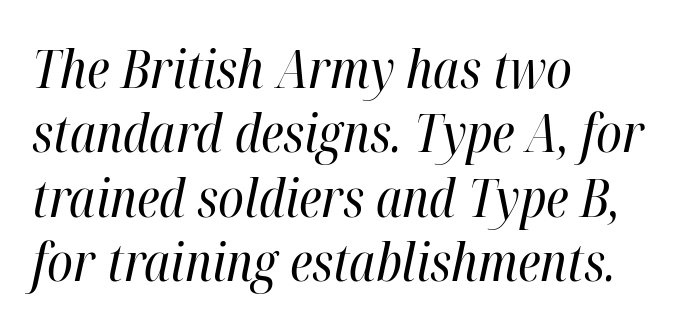
{"italic": "yes", "lean": "right", "slant_degrees": 12, "bold": "no", "weight": "regular", "width": "condensed", "stroke_contrast": "high", "x_height": "medium", "monospaced": "no", "underline": "no", "align": "left", "line_spacing_ratio": 1.24, "letter_spacing": "normal", "letter_spacing_em": 0.0, "glyph_px": 52}
